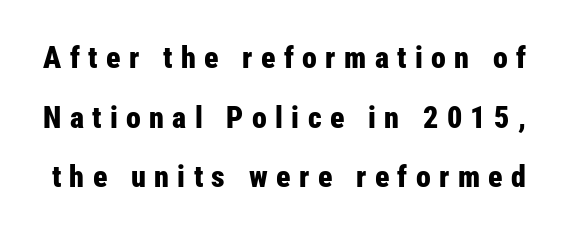
Q: Is the text bold? A: Yes.
Q: Is the text italic (slanted)? A: No, it is upright.
Q: Is the typeface a serif or a sans-serif typeface? A: Sans-serif.
Q: Is the text underlined? A: No.
Q: Is the spacing between letters normal or unusually wide? A: Unusually wide.
Q: Is the spacing between lines tight, normal or loose? A: Loose.
Q: Width (condensed, normal, or wide)? A: Condensed.
Q: Stroke contrast? A: Low.
Q: x-height? A: Medium.
Q: Monospaced? A: No.
